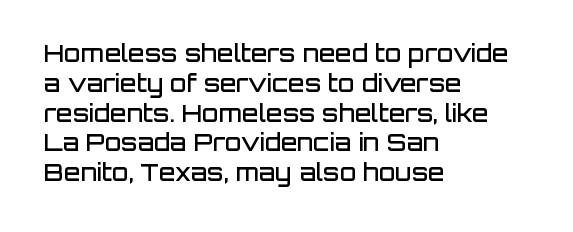
Q: Is the text bold? A: Semi-bold.
Q: Is the text italic (slanted)? A: No, it is upright.
Q: Is the text underlined? A: No.
Q: How is the paragraph aligned? A: Left-aligned.
Q: Is the spacing between letters normal or unusually wide? A: Normal.
